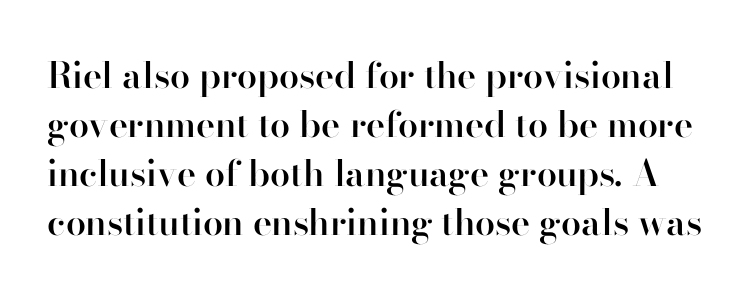
The image shows 36 px semibold sans-serif type, upright; set normal line spacing (1.36x), normal letter spacing, not underlined; high stroke contrast and a small x-height.
